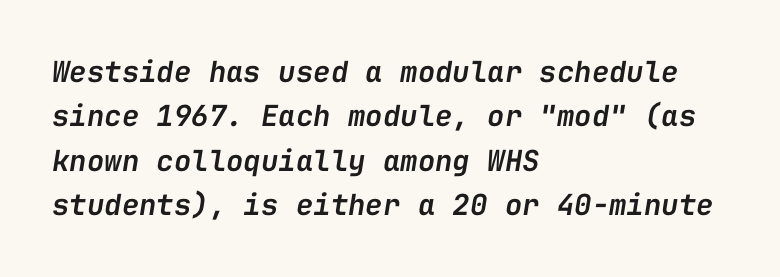
{"italic": "yes", "lean": "right", "slant_degrees": 9, "bold": "semi", "weight": "semibold", "width": "normal", "stroke_contrast": "low", "x_height": "medium", "monospaced": "yes", "underline": "no", "align": "left", "line_spacing": "normal", "line_spacing_ratio": 1.53, "letter_spacing": "normal", "letter_spacing_em": 0.0, "glyph_px": 29}
